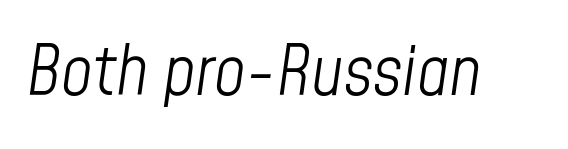
Q: Is the text bold? A: No.
Q: Is the text italic (slanted)? A: Yes, it leans right by about 8 degrees.
Q: Is the text underlined? A: No.
Q: Is the spacing between letters normal or unusually wide? A: Normal.
Q: Width (condensed, normal, or wide)? A: Condensed.
Q: Stroke contrast? A: Low.
Q: x-height? A: Medium.
Q: Monospaced? A: No.
